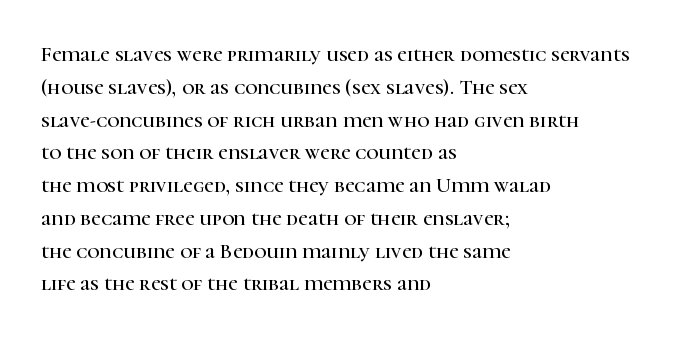
Q: Is the text italic (slanted)? A: No, it is upright.
Q: Is the text underlined? A: No.
Q: How is the paragraph aligned? A: Left-aligned.
Q: Is the spacing between letters normal or unusually wide? A: Normal.
Q: Is the spacing between lines tight, normal or loose? A: Normal.
